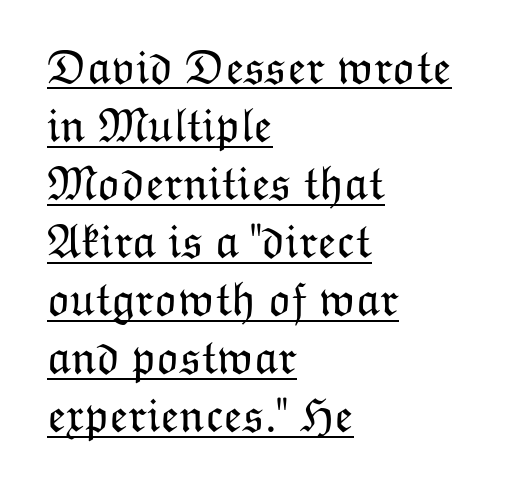
Looks like regular typesetting: each glyph gets only the width it needs. Italic: no, the glyphs are upright roman. Letter spacing: default. Weight: not bold — regular or lighter. Visually the block forms a straight wall on the left and a jagged coastline on the right. Each line of the rendering has a horizontal stroke beneath the glyphs.
